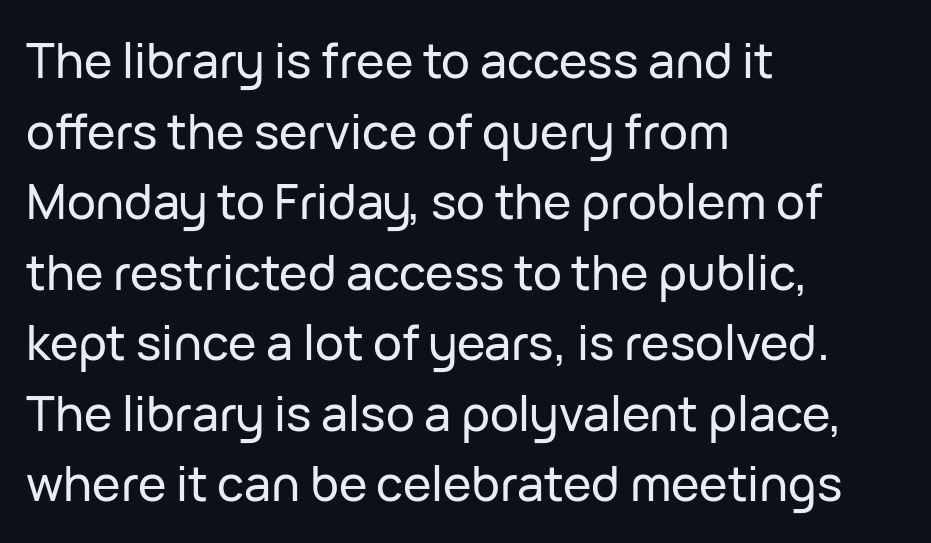
{"serif": "no", "italic": "no", "width": "normal", "stroke_contrast": "low", "x_height": "medium", "monospaced": "no", "underline": "no", "align": "left", "line_spacing": "normal", "line_spacing_ratio": 1.47, "letter_spacing": "normal", "letter_spacing_em": 0.0, "glyph_px": 48}
